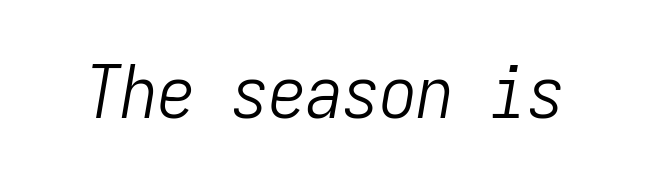
The image shows 74 px light, condensed type, italic (leaning right), monospaced; set normal letter spacing, not underlined; low stroke contrast and a medium x-height.
